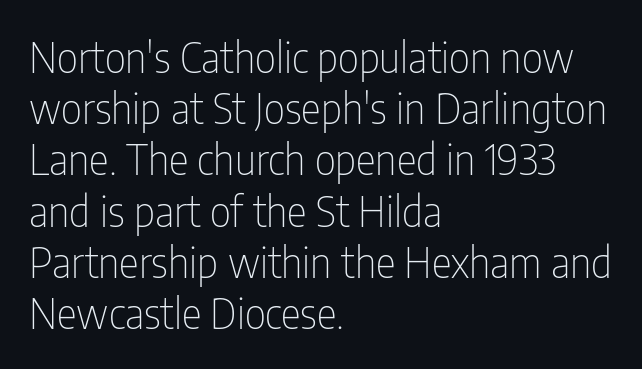
Q: Is the text bold? A: No.
Q: Is the text italic (slanted)? A: No, it is upright.
Q: Is the typeface a serif or a sans-serif typeface? A: Sans-serif.
Q: Is the text underlined? A: No.
Q: How is the paragraph aligned? A: Left-aligned.
Q: Is the spacing between letters normal or unusually wide? A: Normal.
Q: Width (condensed, normal, or wide)? A: Condensed.
Q: Stroke contrast? A: Low.
Q: x-height? A: Medium.
Q: Monospaced? A: No.
